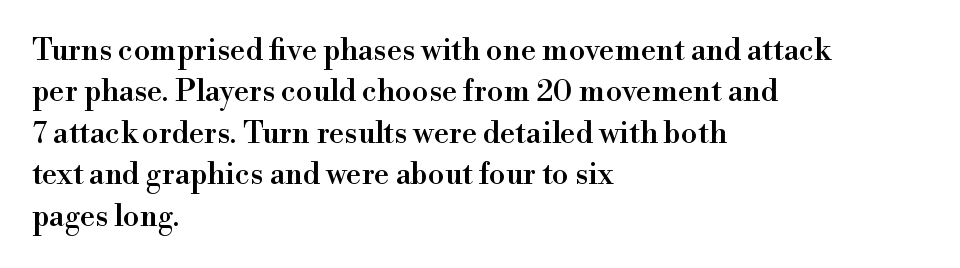
The image shows 30 px serif type, upright; set left-aligned, normal line spacing (1.38x), normal letter spacing, not underlined; high stroke contrast and a small x-height.
